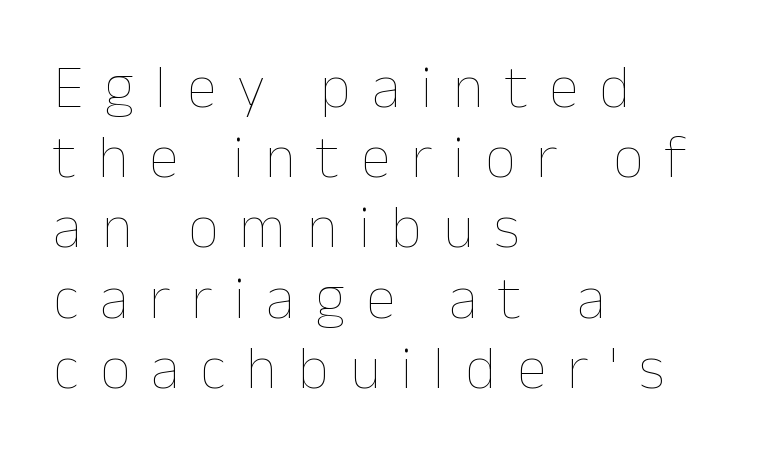
Nothing heavy about these letters — not bold at all. Character widths vary here, with narrow letters taking less room than wide ones. The axis of the letterforms is exactly vertical. The horizontal fit of the characters is loose and conspicuously gappy. The baseline area is clear.
